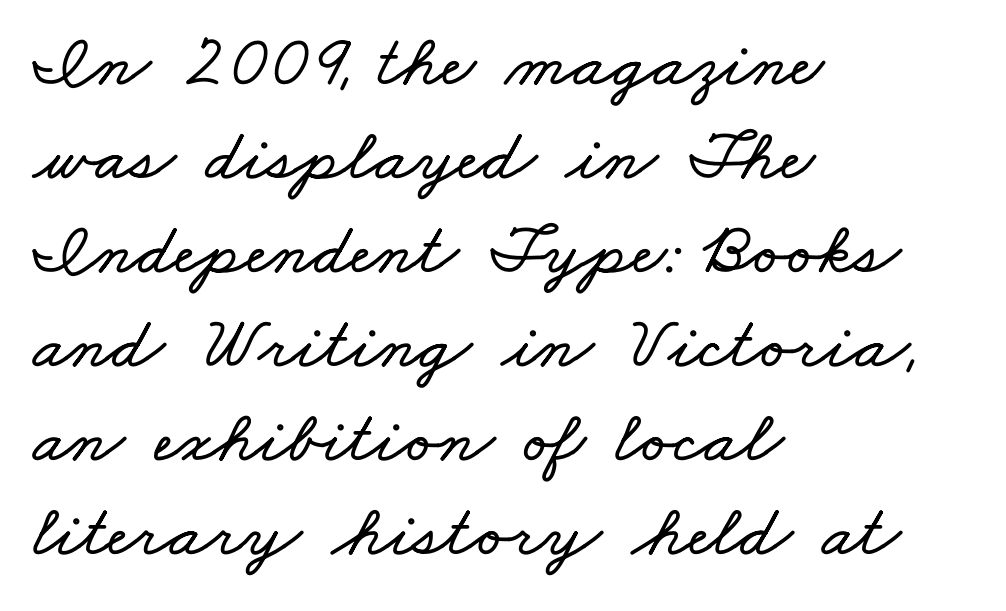
The image shows 74 px wide type; set left-aligned, normal line spacing (1.27x), normal letter spacing, not underlined; low stroke contrast and a small x-height.
